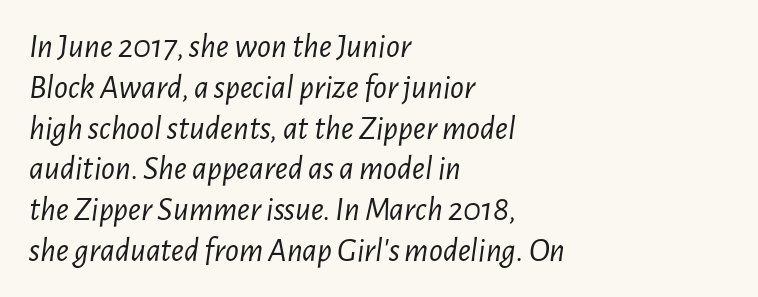
{"italic": "yes", "lean": "right", "slant_degrees": 7, "bold": "no", "weight": "light", "width": "condensed", "stroke_contrast": "low", "x_height": "medium", "monospaced": "no", "underline": "no", "align": "left", "line_spacing_ratio": 1.2, "letter_spacing": "normal", "letter_spacing_em": 0.0, "glyph_px": 34}
